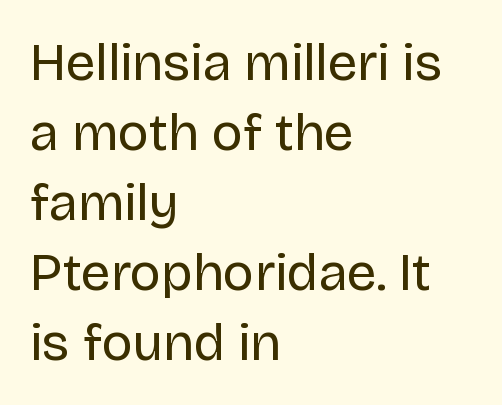
Q: Is the text bold? A: No.
Q: Is the text italic (slanted)? A: No, it is upright.
Q: Is the typeface a serif or a sans-serif typeface? A: Sans-serif.
Q: Is the text underlined? A: No.
Q: How is the paragraph aligned? A: Left-aligned.
Q: Is the spacing between letters normal or unusually wide? A: Normal.
Q: Is the spacing between lines tight, normal or loose? A: Normal.
Q: Width (condensed, normal, or wide)? A: Normal.
Q: Stroke contrast? A: Low.
Q: x-height? A: Large.
Q: Monospaced? A: No.
